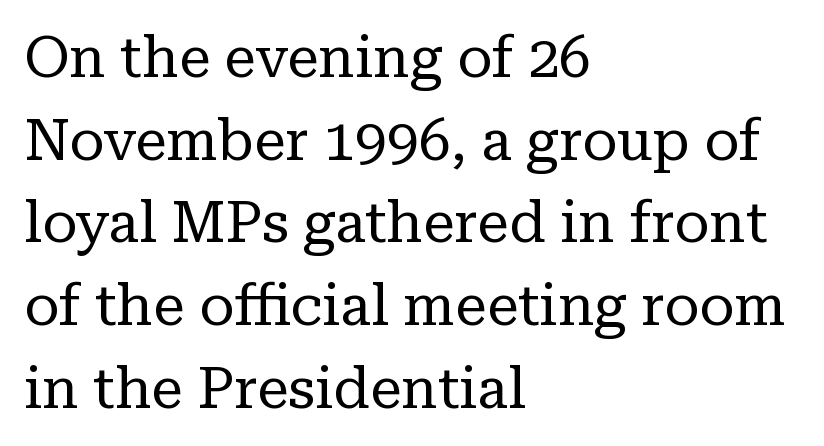
The image shows 57 px regular-weight serif type, upright; set left-aligned, normal line spacing (1.45x), normal letter spacing, not underlined; low stroke contrast and a medium x-height.
